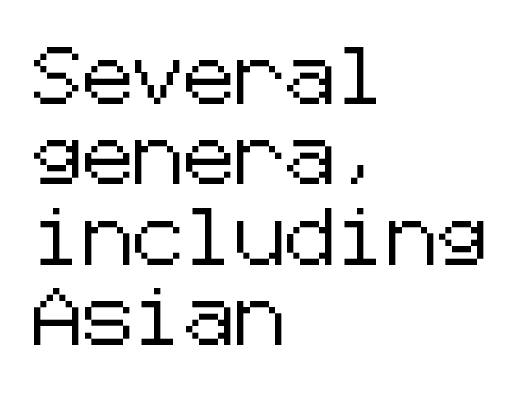
{"serif": "no", "italic": "no", "width": "normal", "stroke_contrast": "low", "x_height": "medium", "underline": "no", "align": "left", "line_spacing": "normal", "line_spacing_ratio": 1.41, "letter_spacing": "normal", "letter_spacing_em": 0.0, "glyph_px": 57}
